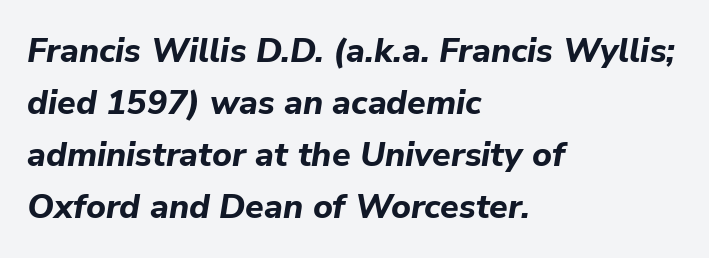
Here the designer chose a conventional face with non-uniform glyph widths. The rendering applies a slant to the glyphs. On the weight axis this lands at bold, roughly 700. Honestly, there is no underline to notice here at all.
